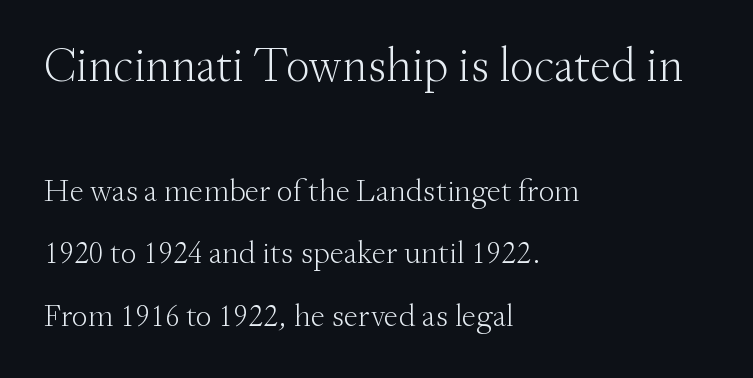
The designer gave the opening block more size than the closing block. Observe the serifs anchoring each vertical stroke in this sample. These lines keep a tight, regular rhythm from letter to letter. The leading is generous, giving the passage an open texture. Check under the words: just untouched page.
